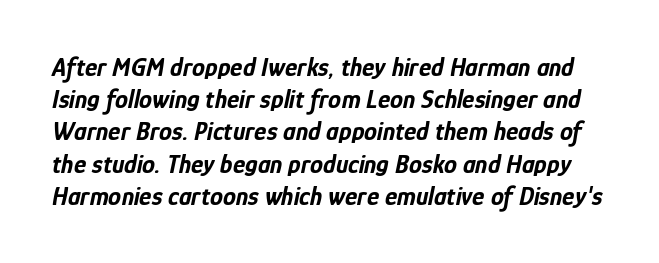
The image shows 26 px bold type, italic (leaning right); set line spacing 1.24x, normal letter spacing, not underlined.
